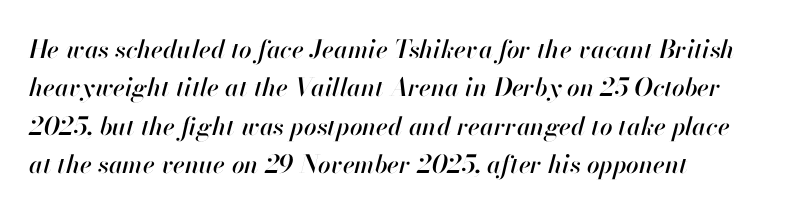
The image shows 25 px text type, italic (leaning right); set left-aligned, normal line spacing (1.54x), normal letter spacing, not underlined.
